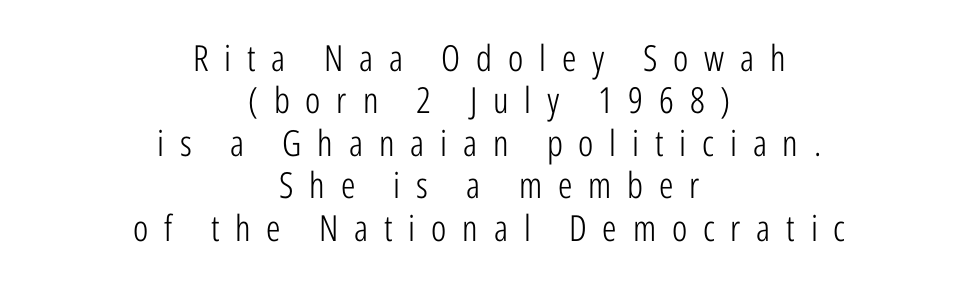
The image shows 36 px light, condensed sans-serif type, upright; set centered, line spacing 1.18x, unusually wide letter spacing (+0.44 em), not underlined; low stroke contrast and a medium x-height.
